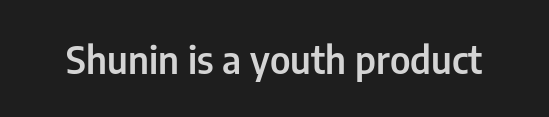
Stems and bowls a touch heavier than normal — semibold. These lines keep a tight, regular rhythm from letter to letter. Beneath every word, the page is bare. Look at the bottom of the vertical strokes: they stop flat, with no serifs.
